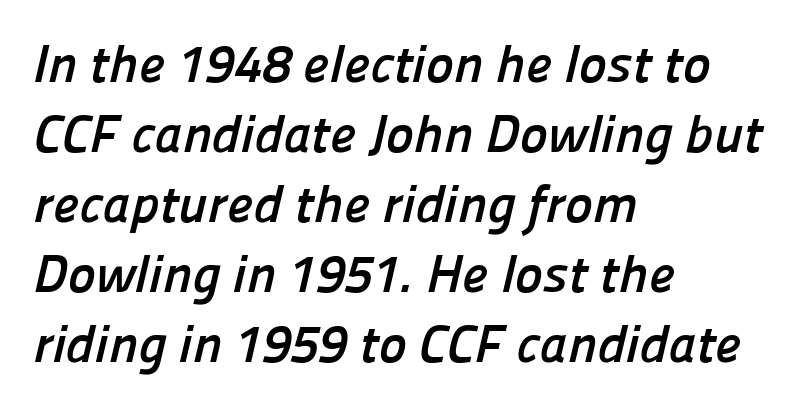
The image shows 53 px semibold sans-serif type; set left-aligned, normal line spacing (1.32x), normal letter spacing, not underlined; low stroke contrast and a medium x-height.
